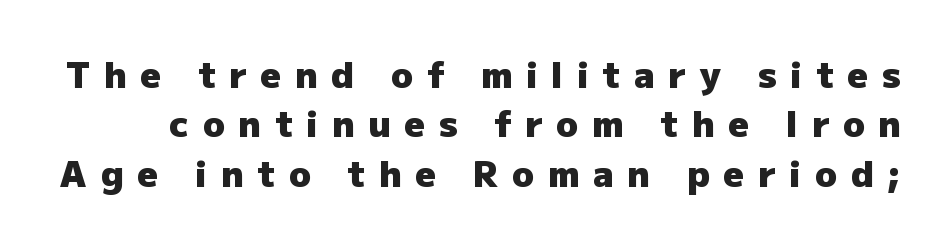
{"serif": "no", "italic": "no", "bold": "yes", "weight": "heavy", "width": "normal", "stroke_contrast": "low", "x_height": "medium", "monospaced": "no", "underline": "no", "line_spacing": "normal", "line_spacing_ratio": 1.37, "letter_spacing": "wide", "letter_spacing_em": 0.38, "glyph_px": 36}
